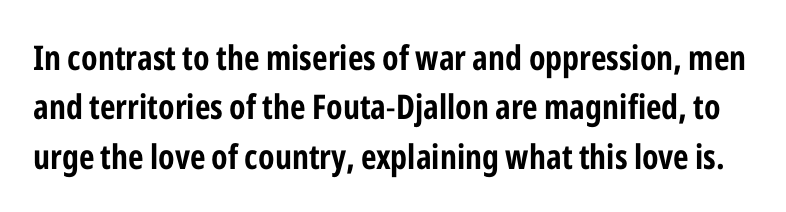
{"serif": "no", "italic": "no", "width": "condensed", "stroke_contrast": "low", "x_height": "medium", "monospaced": "no", "underline": "no", "line_spacing": "normal", "line_spacing_ratio": 1.45, "letter_spacing": "normal", "letter_spacing_em": 0.0, "glyph_px": 34}
